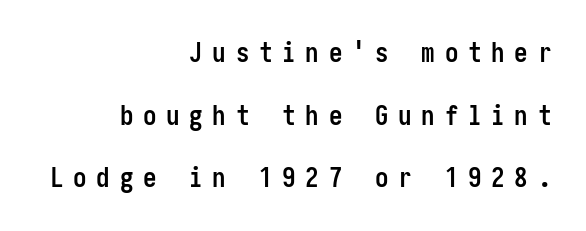
Q: Is the text bold? A: Yes.
Q: Is the text italic (slanted)? A: No, it is upright.
Q: Is the text underlined? A: No.
Q: How is the paragraph aligned? A: Right-aligned.
Q: Is the spacing between letters normal or unusually wide? A: Unusually wide.
Q: Is the spacing between lines tight, normal or loose? A: Loose.
